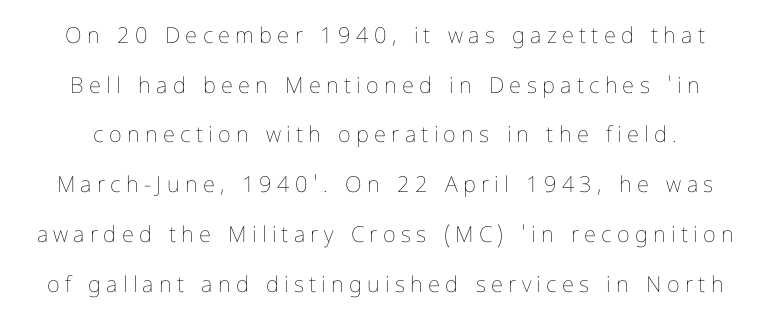
Q: Is the text bold? A: No.
Q: Is the text italic (slanted)? A: No, it is upright.
Q: Is the text underlined? A: No.
Q: Is the spacing between letters normal or unusually wide? A: Unusually wide.
Q: Is the spacing between lines tight, normal or loose? A: Loose.
